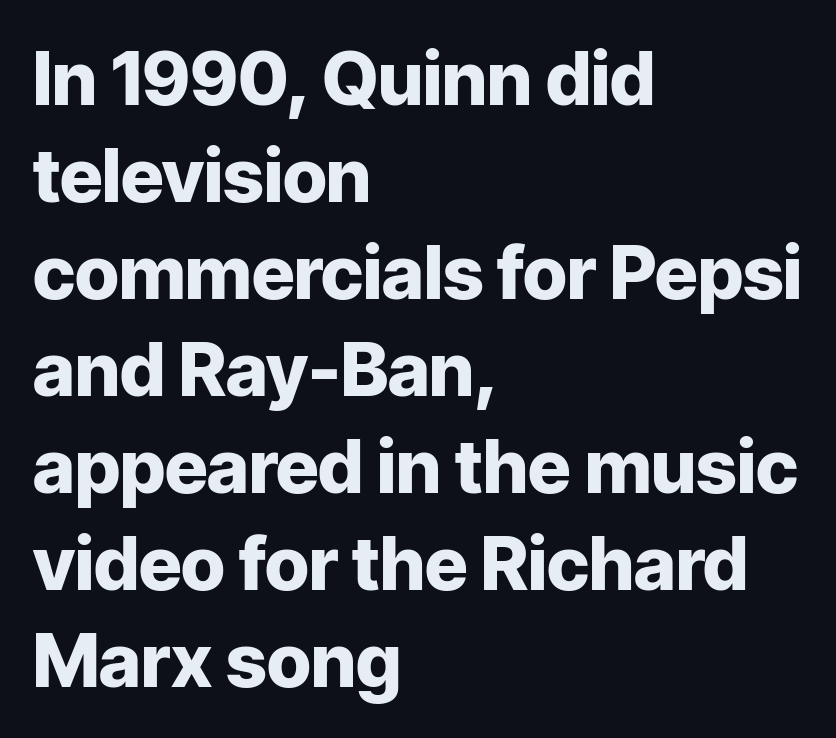
The image shows 74 px heavy sans-serif type, upright; set left-aligned, normal line spacing (1.31x), normal letter spacing, not underlined; low stroke contrast and a medium x-height.
